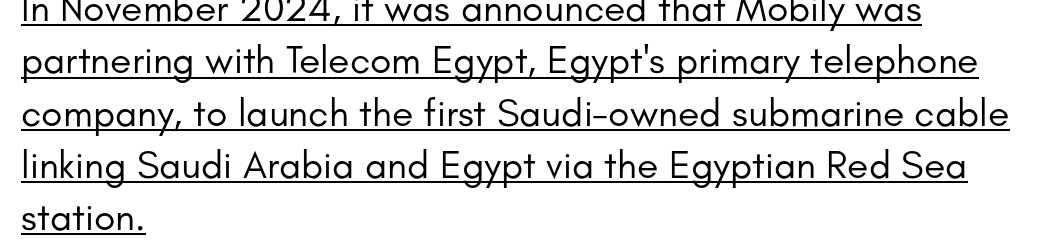
Q: Is the text bold? A: No.
Q: Is the text italic (slanted)? A: No, it is upright.
Q: Is the typeface a serif or a sans-serif typeface? A: Sans-serif.
Q: Is the text underlined? A: Yes.
Q: How is the paragraph aligned? A: Left-aligned.
Q: Is the spacing between letters normal or unusually wide? A: Normal.
Q: Is the spacing between lines tight, normal or loose? A: Normal.
Q: Width (condensed, normal, or wide)? A: Normal.
Q: Stroke contrast? A: Low.
Q: x-height? A: Small.
Q: Monospaced? A: No.
